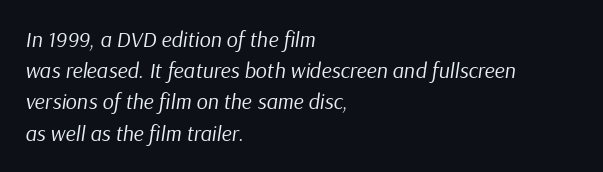
The image shows 22 px text type, italic (leaning right); set left-aligned, normal line spacing (1.42x), normal letter spacing, not underlined.
